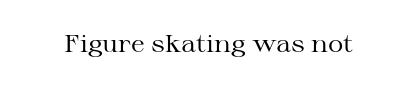
{"italic": "no", "bold": "no", "underline": "no", "letter_spacing": "normal", "letter_spacing_em": 0.0, "glyph_px": 24}
